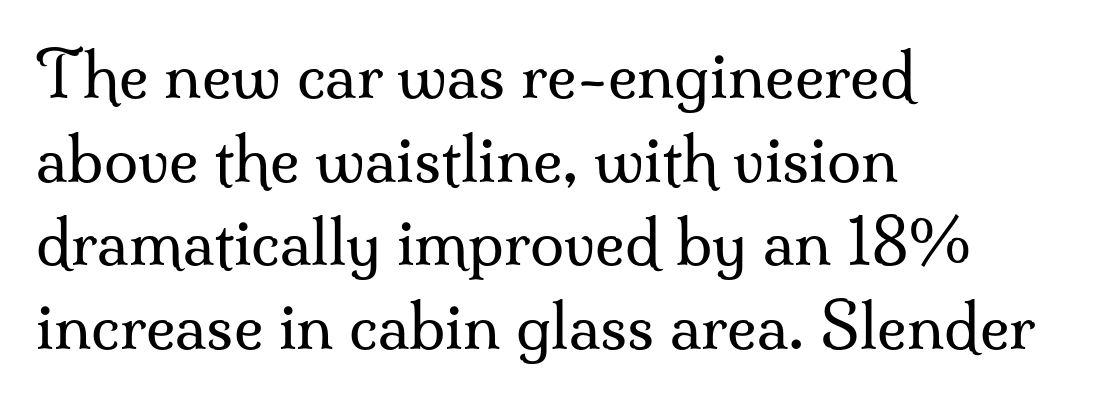
Q: Is the text bold? A: No.
Q: Is the text italic (slanted)? A: No, it is upright.
Q: Is the typeface a serif or a sans-serif typeface? A: Serif.
Q: Is the text underlined? A: No.
Q: How is the paragraph aligned? A: Left-aligned.
Q: Is the spacing between letters normal or unusually wide? A: Normal.
Q: Is the spacing between lines tight, normal or loose? A: Normal.
Q: Width (condensed, normal, or wide)? A: Normal.
Q: Stroke contrast? A: Medium.
Q: x-height? A: Small.
Q: Monospaced? A: No.
